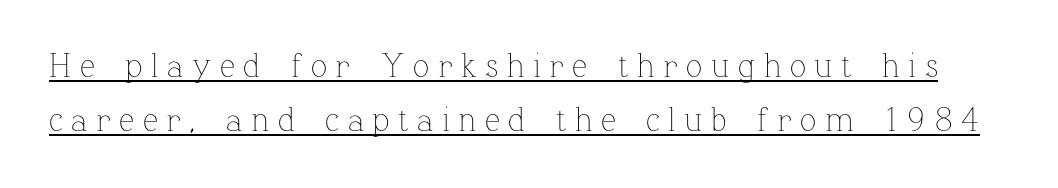
{"italic": "no", "bold": "no", "weight": "thin", "width": "normal", "stroke_contrast": "low", "x_height": "medium", "monospaced": "no", "underline": "yes", "line_spacing": "normal", "line_spacing_ratio": 1.6, "letter_spacing": "wide", "letter_spacing_em": 0.25, "glyph_px": 34}
